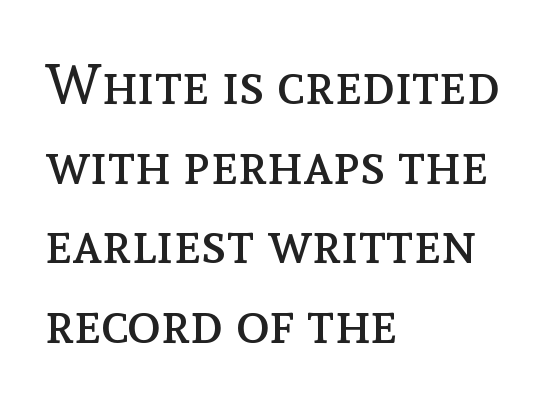
The letters advance in unequal steps, a hallmark of proportional type. The gap between lines stays unmarked. Reading down the block, your eye returns to a fixed left position each line. A roman cut, with each character standing at attention.
